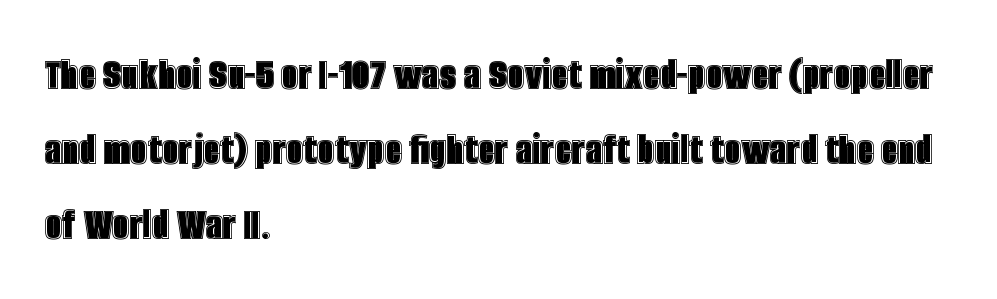
Normally led — the rows are evenly, conventionally spaced. Spacing between characters is what you'd get straight out of the box. The rendering anchors every line to the left-hand side. You could not count columns in this text — the font is proportionally spaced. A roman cut, with each character standing at attention. The strip under each line holds only bare page.
